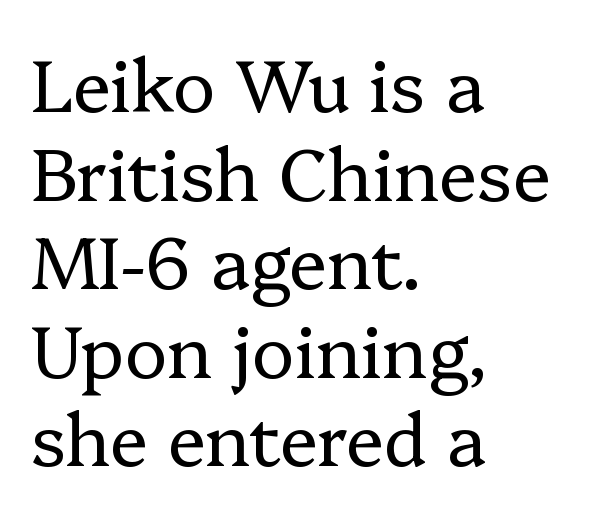
Decoration check: the copy has no underline. Is this a heavy cut? Hardly; it is regular or lighter. If you drew a line through each stem, it would be perfectly vertical. The characters display serif detailing at their extremities.
